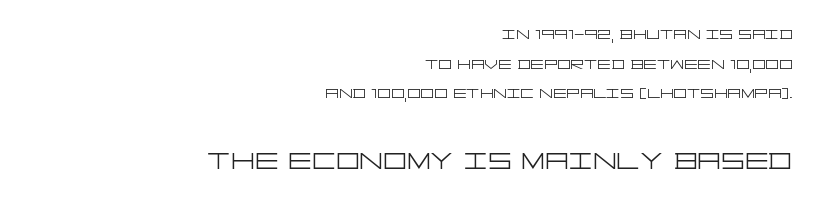
Is the type heavy? It reads as light-to-regular instead. This rendering features lettering with no underline. These two chunks differ in scale, with the bottom chunk taking the larger measure. Each new line begins a customary step beneath the previous one. Look at the bottom of the vertical strokes: they stop flat, with no serifs.
